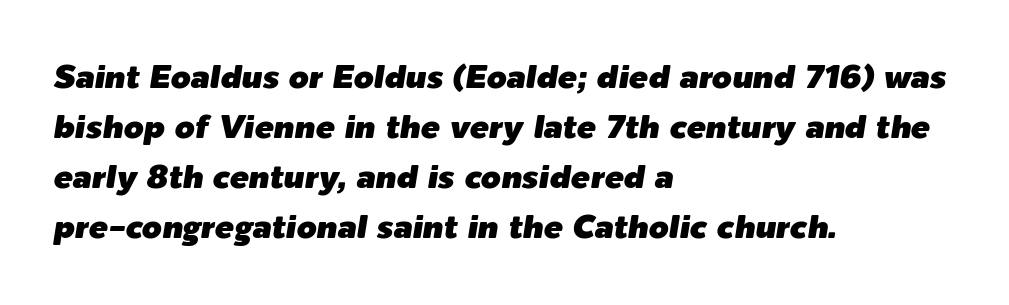
The image shows 32 px text type, italic (leaning right); set left-aligned, normal line spacing (1.56x), normal letter spacing, not underlined; low stroke contrast and a medium x-height.
